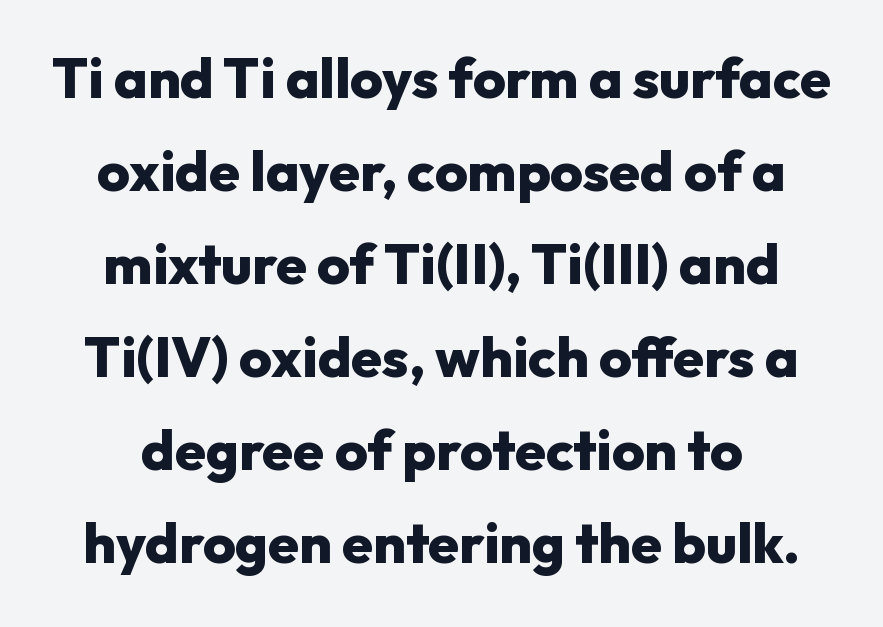
It's the straight-up-and-down kind of type. Letterform terminals end flat and unadorned throughout the passage. Honestly, the row spacing looks completely unremarkable. The line texture is even and compact thanks to regular tracking. A clean baseline with only descenders dipping below it. Every row of glyphs is offset so its center matches the block's center.
